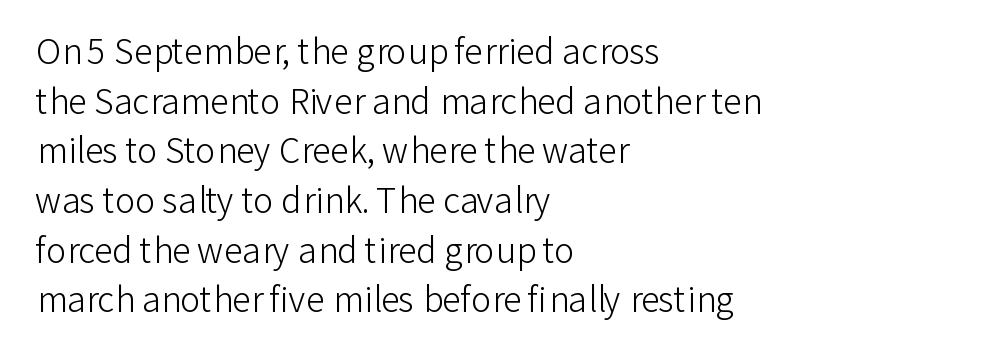
Q: Is the text bold? A: No.
Q: Is the text italic (slanted)? A: No, it is upright.
Q: Is the typeface a serif or a sans-serif typeface? A: Sans-serif.
Q: Is the text underlined? A: No.
Q: How is the paragraph aligned? A: Left-aligned.
Q: Is the spacing between letters normal or unusually wide? A: Normal.
Q: Is the spacing between lines tight, normal or loose? A: Normal.
Q: Width (condensed, normal, or wide)? A: Normal.
Q: Stroke contrast? A: Low.
Q: x-height? A: Medium.
Q: Monospaced? A: No.
